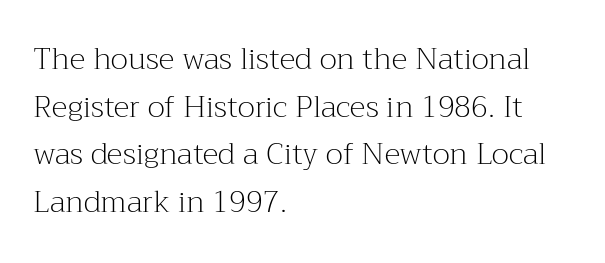
The image shows 30 px light serif type, upright; set left-aligned, normal line spacing (1.59x), normal letter spacing, not underlined; medium stroke contrast and a medium x-height.
